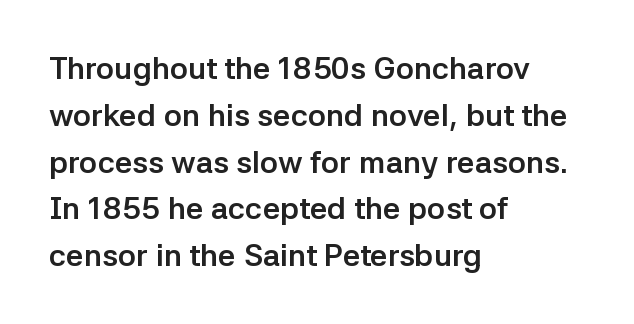
In terms of weight, the rendering is a true, heavy bold. A classic flush-left, rag-right setting is used for this passage. Proportional: the letters do not fall into vertical columns. What's the leading like? Ordinary, nothing unusual.
